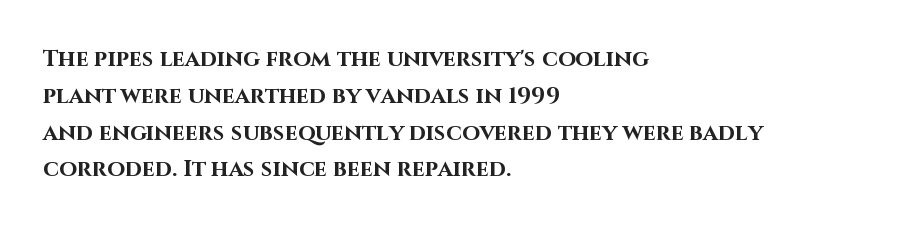
The image shows 23 px bold type, upright; set left-aligned, normal line spacing (1.6x), normal letter spacing, not underlined.
